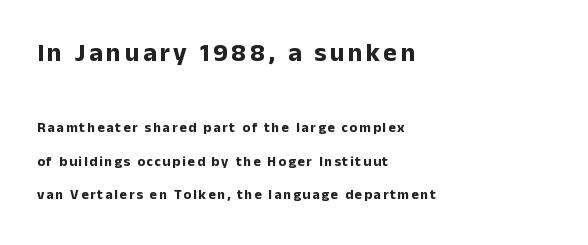
The image shows 26 px bold type, upright; set left-aligned, loose line spacing (2.37x), not underlined; the first (top) block is 1.86x larger.
